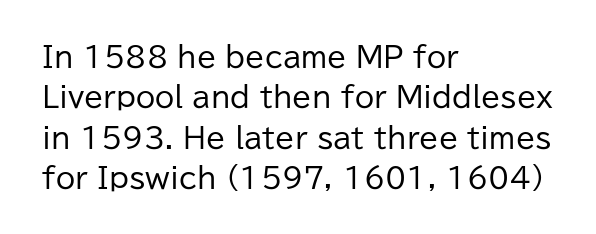
This sample is left-justified, so line endings fall wherever the words run out. Tracking value appears to be zero — textbook default spacing. Serifs: no, the terminals of the letterforms are clean. A light-to-regular cut is what we see here. The letters advance in unequal steps, a hallmark of proportional type.
